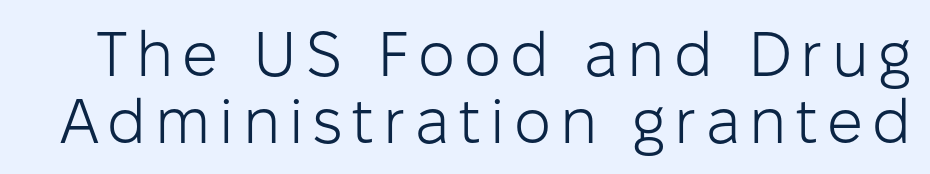
{"serif": "no", "italic": "no", "bold": "no", "weight": "light", "width": "normal", "stroke_contrast": "low", "x_height": "medium", "monospaced": "no", "underline": "no", "line_spacing": "tight", "line_spacing_ratio": 1.06, "glyph_px": 63}
